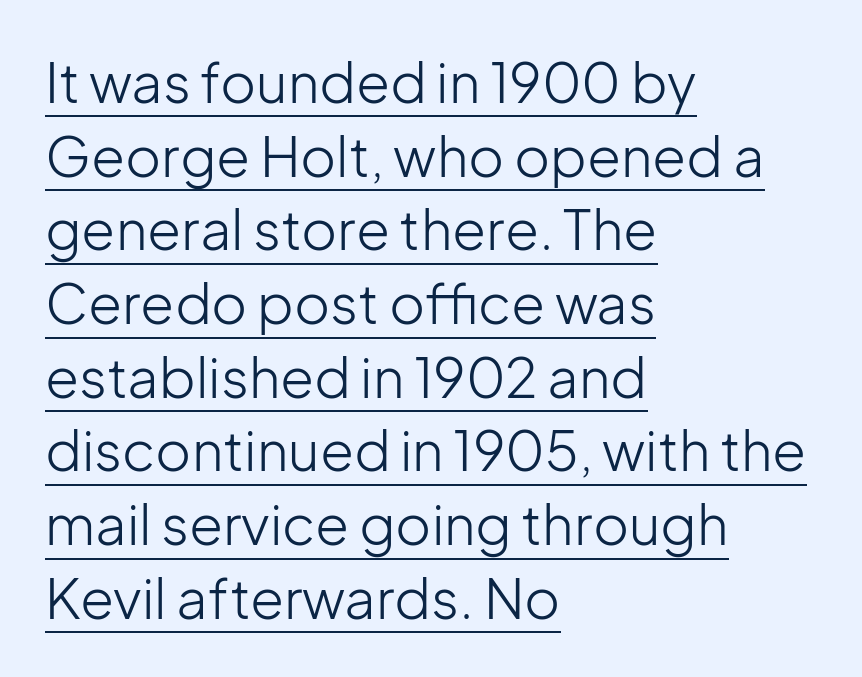
The image shows 55 px light sans-serif type, upright; set left-aligned, normal line spacing (1.34x), normal letter spacing, underlined; low stroke contrast and a medium x-height.
